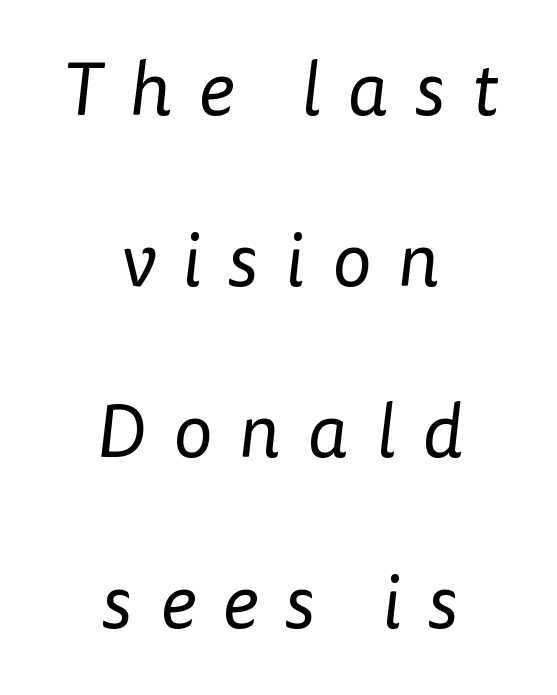
The image shows 75 px regular-weight sans-serif type; set centered, loose line spacing (2.28x), unusually wide letter spacing (+0.36 em), not underlined; low stroke contrast and a medium x-height.
